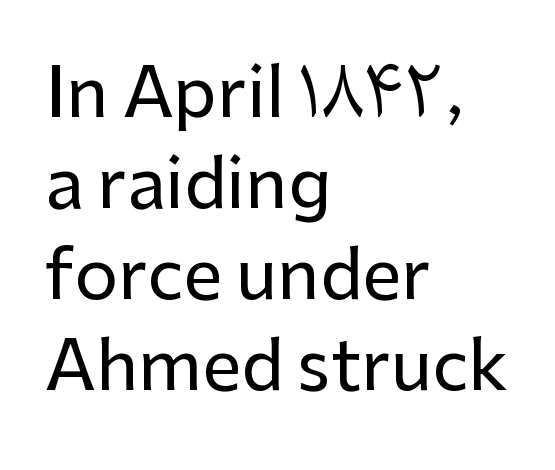
{"serif": "no", "italic": "no", "width": "normal", "stroke_contrast": "low", "x_height": "medium", "monospaced": "no", "underline": "no", "align": "left", "line_spacing": "normal", "line_spacing_ratio": 1.32, "letter_spacing": "normal", "letter_spacing_em": 0.0, "glyph_px": 69}
